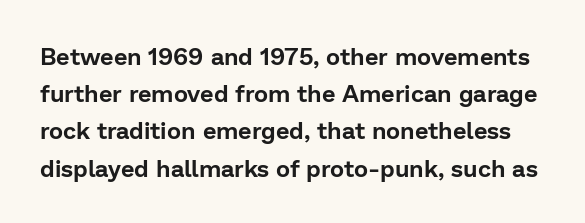
Check under the words: just untouched page. Notice how the stems are strictly vertical — no italics here. The gaps between neighbouring characters are ordinary and unremarkable. Vertical spacing — default.
